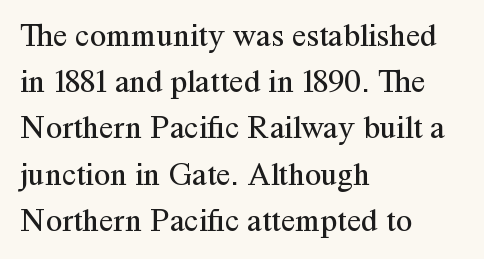
The image shows 33 px regular-weight serif type, upright; set left-aligned, normal line spacing (1.4x), normal letter spacing, not underlined; medium stroke contrast and a medium x-height.
